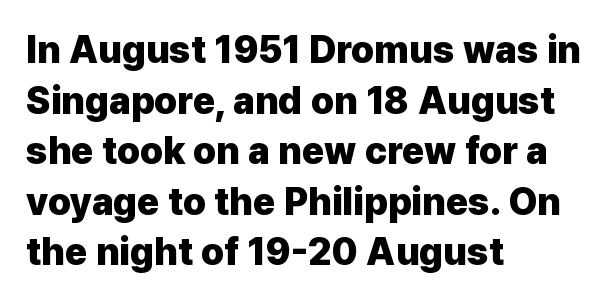
{"serif": "no", "italic": "no", "bold": "yes", "weight": "heavy", "width": "normal", "stroke_contrast": "low", "x_height": "medium", "monospaced": "no", "underline": "no", "align": "left", "line_spacing": "normal", "line_spacing_ratio": 1.33, "letter_spacing": "normal", "letter_spacing_em": 0.0, "glyph_px": 38}
